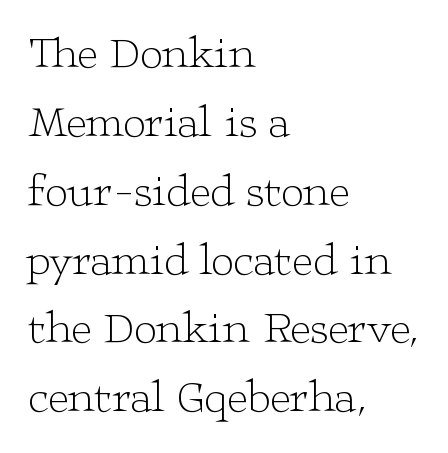
The gap between lines stays unmarked. The glyphs in this specimen are seriffed. Teacher's note: observe the even left margin — that is flush-left alignment. What's the leading like? Ordinary, nothing unusual.
